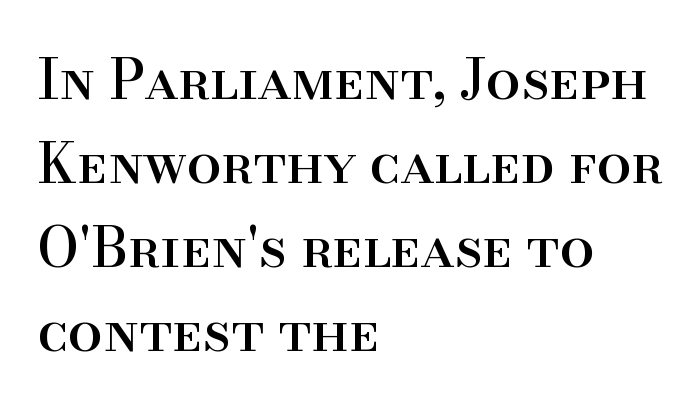
{"serif": "yes", "italic": "no", "width": "normal", "stroke_contrast": "high", "x_height": "small", "monospaced": "no", "underline": "no", "align": "left", "line_spacing": "normal", "line_spacing_ratio": 1.53, "letter_spacing": "normal", "letter_spacing_em": 0.0, "glyph_px": 55}
